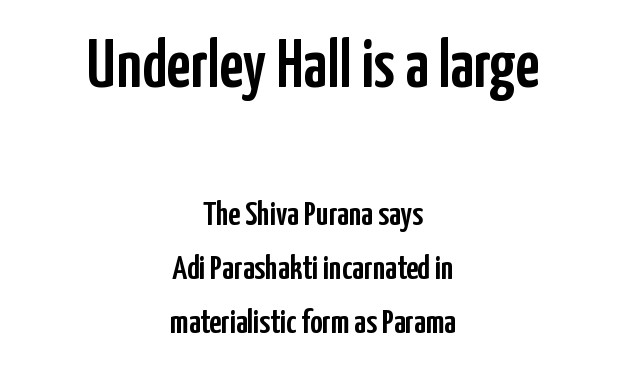
The image shows 68 px condensed sans-serif type, upright; set centered, normal line spacing (1.59x), normal letter spacing, not underlined; the first (top) block is 2.0x larger; low stroke contrast and a medium x-height.
